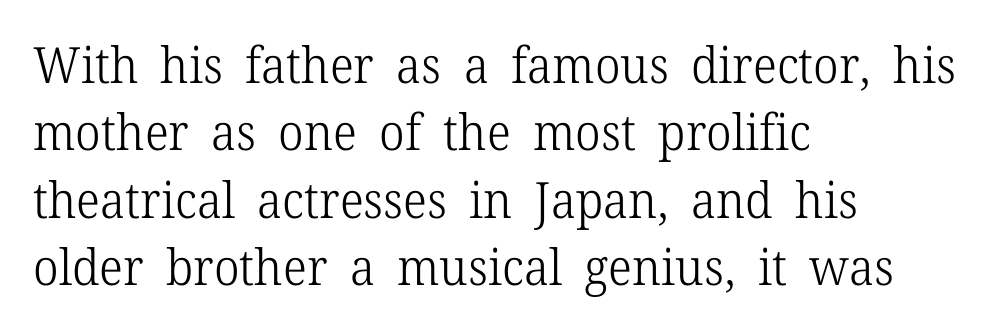
The specimen reads as upright at a glance. Is the stroke heavy? The answer is a plain regular-or-lighter. You could not count columns in this text — the font is proportionally spaced. Rule under the text: the space is simply empty. One-word summary of the alignment: left.
